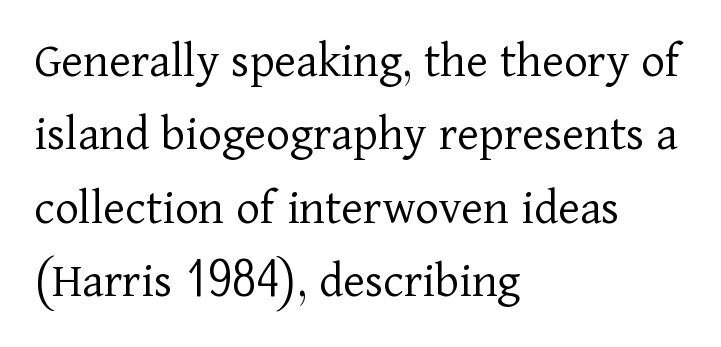
The image shows 51 px light serif type, upright; set left-aligned, normal line spacing (1.44x), normal letter spacing, not underlined; low stroke contrast and a medium x-height.
